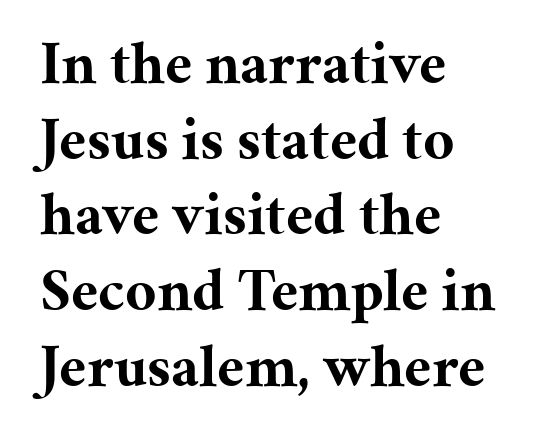
Q: Is the text bold? A: Yes.
Q: Is the text italic (slanted)? A: No, it is upright.
Q: Is the typeface a serif or a sans-serif typeface? A: Serif.
Q: Is the text underlined? A: No.
Q: How is the paragraph aligned? A: Left-aligned.
Q: Is the spacing between letters normal or unusually wide? A: Normal.
Q: Width (condensed, normal, or wide)? A: Normal.
Q: Stroke contrast? A: Medium.
Q: x-height? A: Medium.
Q: Monospaced? A: No.
